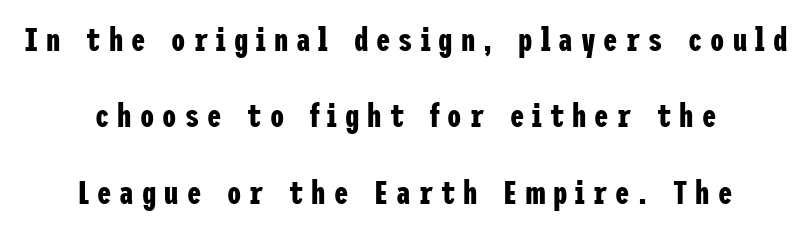
Q: Is the text bold? A: Yes.
Q: Is the text italic (slanted)? A: No, it is upright.
Q: Is the typeface a serif or a sans-serif typeface? A: Sans-serif.
Q: Is the text underlined? A: No.
Q: How is the paragraph aligned? A: Centered.
Q: Is the spacing between letters normal or unusually wide? A: Unusually wide.
Q: Is the spacing between lines tight, normal or loose? A: Loose.
Q: Width (condensed, normal, or wide)? A: Condensed.
Q: Stroke contrast? A: Low.
Q: x-height? A: Medium.
